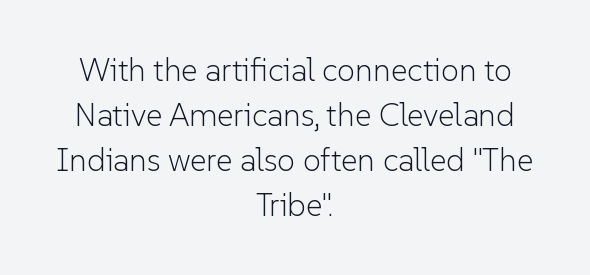
The image shows 32 px light sans-serif type, upright; set centered, normal line spacing (1.41x), normal letter spacing, not underlined; low stroke contrast and a medium x-height.
